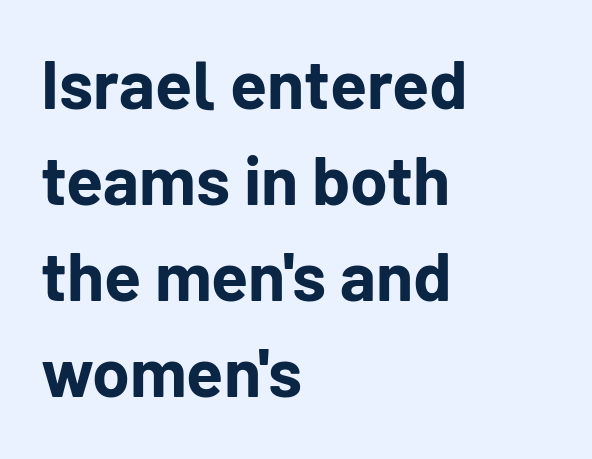
Q: Is the text bold? A: Yes.
Q: Is the text italic (slanted)? A: No, it is upright.
Q: Is the typeface a serif or a sans-serif typeface? A: Sans-serif.
Q: Is the text underlined? A: No.
Q: How is the paragraph aligned? A: Left-aligned.
Q: Is the spacing between letters normal or unusually wide? A: Normal.
Q: Is the spacing between lines tight, normal or loose? A: Normal.
Q: Width (condensed, normal, or wide)? A: Normal.
Q: Stroke contrast? A: Low.
Q: x-height? A: Medium.
Q: Monospaced? A: No.
